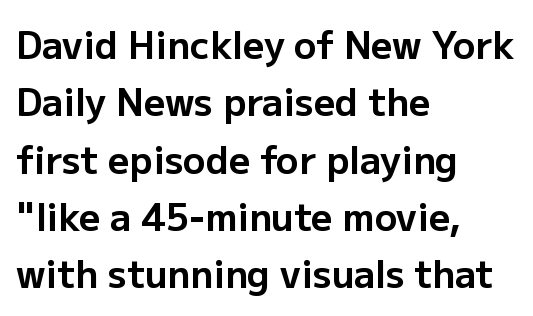
Clear beneath every line of the passage. Proportional: the letters do not fall into vertical columns. How are the letters spaced? Ordinarily, with no added tracking. Does the copy run flush right? No — it runs flush left.
